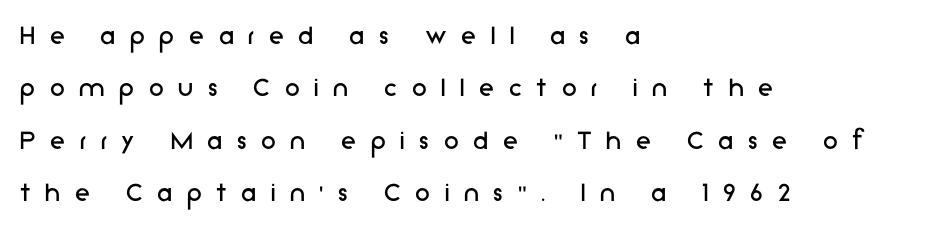
It's the straight-up-and-down kind of type. A sans-serif font was chosen for this passage. Letters have the restrained weight of plain body copy at most. This sample has the flowing, uneven cadence of proportional lettering. Descenders hang freely into open space.
